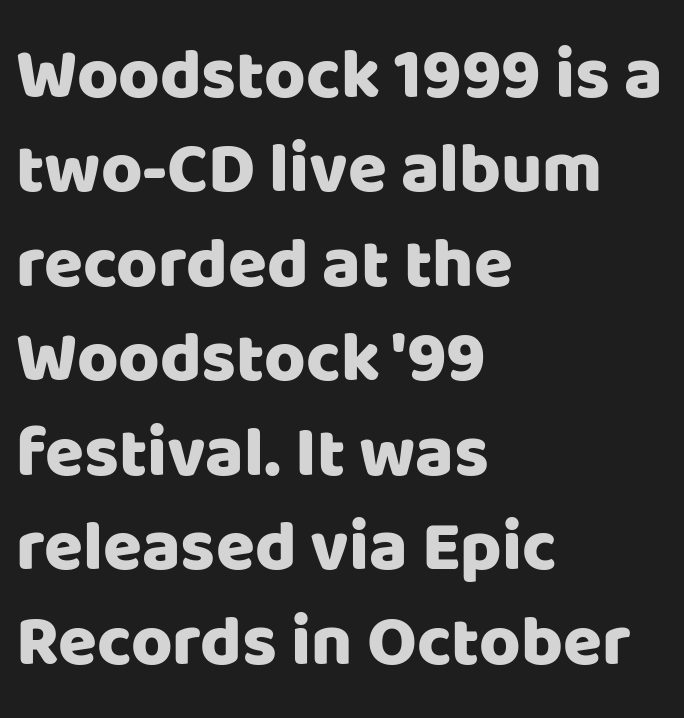
Q: Is the text italic (slanted)? A: No, it is upright.
Q: Is the typeface a serif or a sans-serif typeface? A: Sans-serif.
Q: Is the text underlined? A: No.
Q: How is the paragraph aligned? A: Left-aligned.
Q: Is the spacing between letters normal or unusually wide? A: Normal.
Q: Is the spacing between lines tight, normal or loose? A: Normal.
Q: Width (condensed, normal, or wide)? A: Normal.
Q: Stroke contrast? A: Low.
Q: x-height? A: Large.
Q: Monospaced? A: No.
